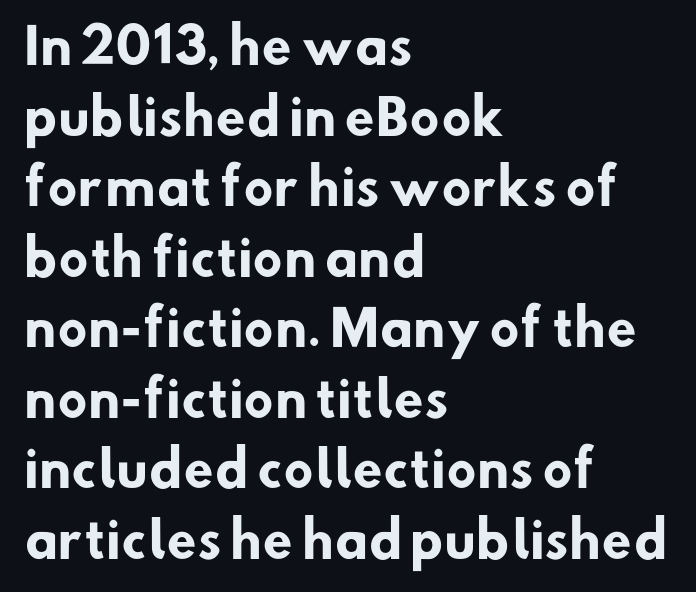
Q: Is the text bold? A: Yes.
Q: Is the typeface a serif or a sans-serif typeface? A: Sans-serif.
Q: Is the text underlined? A: No.
Q: How is the paragraph aligned? A: Left-aligned.
Q: Is the spacing between letters normal or unusually wide? A: Normal.
Q: Is the spacing between lines tight, normal or loose? A: Normal.
Q: Width (condensed, normal, or wide)? A: Normal.
Q: Stroke contrast? A: Low.
Q: x-height? A: Small.
Q: Monospaced? A: No.
